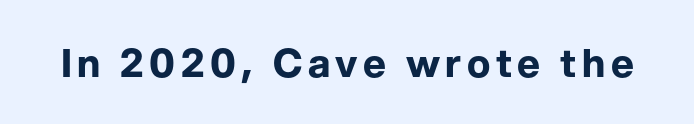
The image shows 39 px bold sans-serif type, upright; set not underlined; low stroke contrast and a medium x-height.
